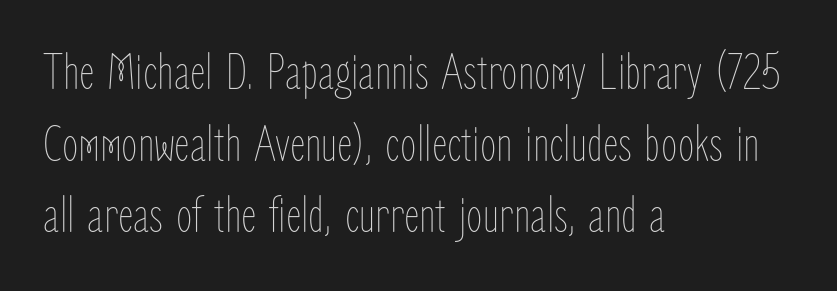
Quick note: not italic, upright. Line beginnings align vertically; line endings do not. Compared with typical paragraphs, the rows here are spaced about the same. Is the type heavy? It reads as light-to-regular instead.
